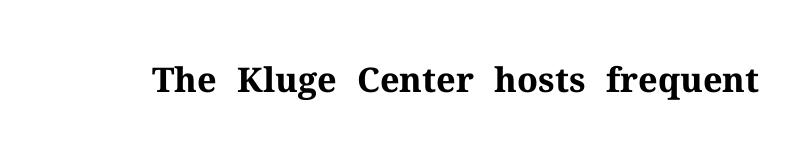
The image shows 34 px bold serif type, upright; set normal letter spacing, not underlined; medium stroke contrast and a medium x-height.
